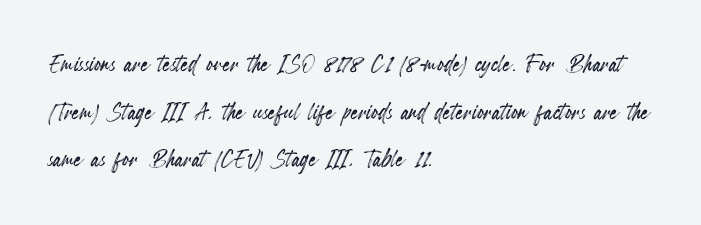
{"width": "condensed", "x_height": "small", "monospaced": "no", "underline": "no", "align": "left", "line_spacing": "normal", "line_spacing_ratio": 1.59, "letter_spacing": "normal", "letter_spacing_em": 0.0, "glyph_px": 30}
